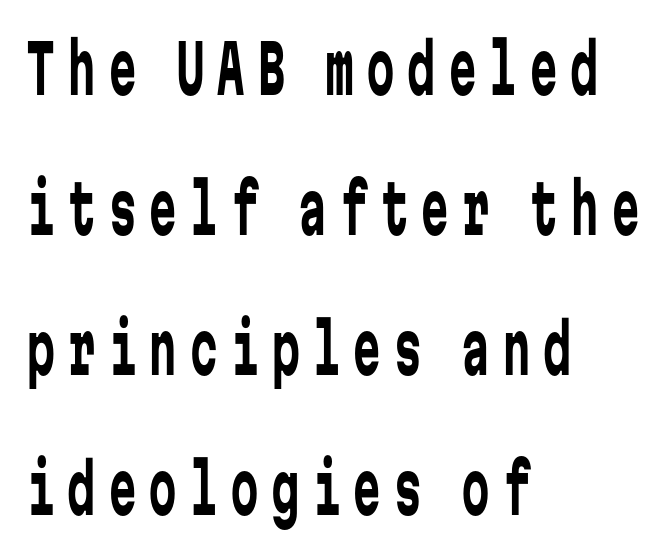
Q: Is the text bold? A: No.
Q: Is the text italic (slanted)? A: No, it is upright.
Q: Is the typeface a serif or a sans-serif typeface? A: Sans-serif.
Q: Is the text underlined? A: No.
Q: How is the paragraph aligned? A: Left-aligned.
Q: Is the spacing between letters normal or unusually wide? A: Unusually wide.
Q: Is the spacing between lines tight, normal or loose? A: Loose.
Q: Width (condensed, normal, or wide)? A: Condensed.
Q: Stroke contrast? A: Low.
Q: x-height? A: Medium.
Q: Monospaced? A: Yes.
